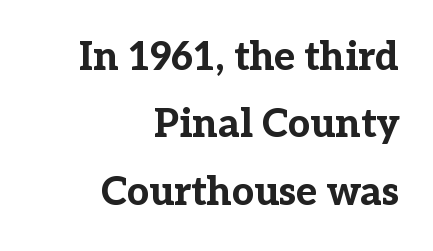
Q: Is the text bold? A: Yes.
Q: Is the text italic (slanted)? A: No, it is upright.
Q: Is the typeface a serif or a sans-serif typeface? A: Serif.
Q: Is the text underlined? A: No.
Q: How is the paragraph aligned? A: Right-aligned.
Q: Is the spacing between letters normal or unusually wide? A: Normal.
Q: Width (condensed, normal, or wide)? A: Normal.
Q: Stroke contrast? A: Low.
Q: x-height? A: Medium.
Q: Monospaced? A: No.
